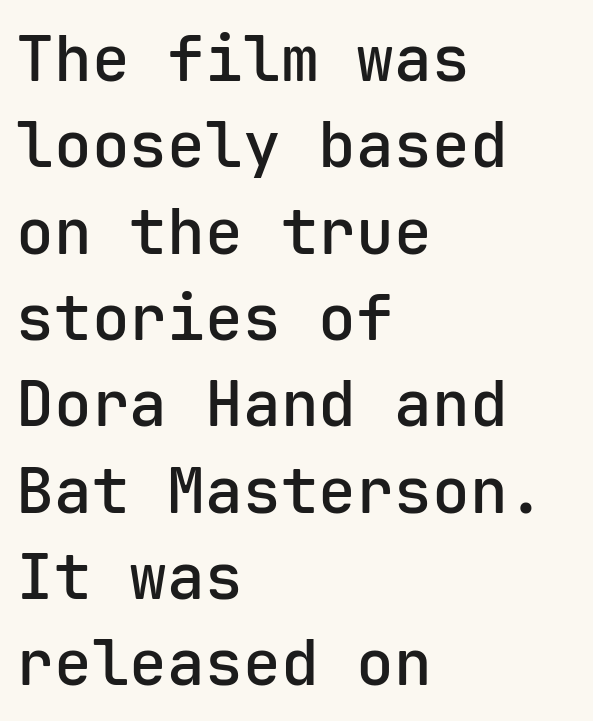
Q: Is the text bold? A: Semi-bold.
Q: Is the text italic (slanted)? A: No, it is upright.
Q: Is the typeface a serif or a sans-serif typeface? A: Sans-serif.
Q: Is the text underlined? A: No.
Q: How is the paragraph aligned? A: Left-aligned.
Q: Is the spacing between letters normal or unusually wide? A: Normal.
Q: Is the spacing between lines tight, normal or loose? A: Normal.
Q: Width (condensed, normal, or wide)? A: Normal.
Q: Stroke contrast? A: Low.
Q: x-height? A: Medium.
Q: Monospaced? A: Yes.
